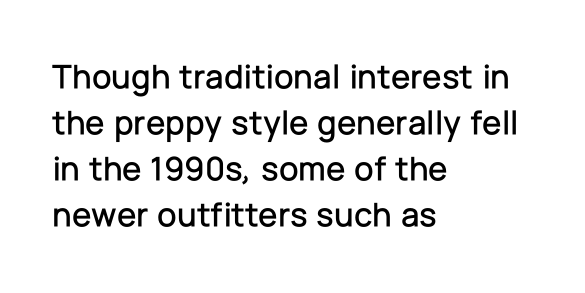
If you drew a line through each stem, it would be perfectly vertical. Do the characters align in a grid? No, the font is proportional. Students, note that the glyphs here touch the page at normal intervals. The typeface chosen for these lines omits serifs. Rows of type keep a routine distance in the vertical direction.
